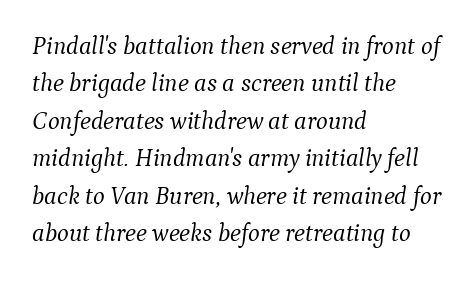
Observe the ordinary spacing: letters are neighbours, not strangers. The space directly below the letters is spotless. Line starts are locked; line ends wander. The letters look calm and open, with moderate or lighter stems. The text carries the slant typical of an italic or oblique font. The space between consecutive lines is moderate.
